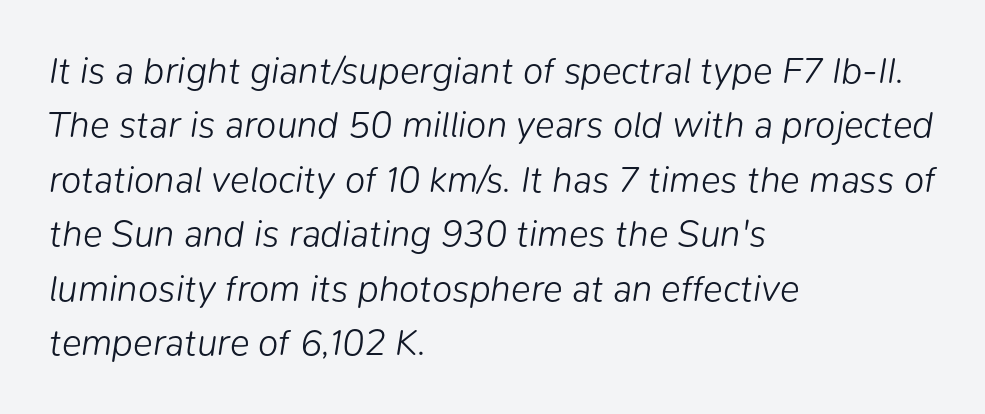
Default kerning and tracking; the words read as compact shapes. You could not count columns in this text — the font is proportionally spaced. The gap between lines stays unmarked. One-word summary of the alignment: left. Emphasis-style slanted type is in use.
